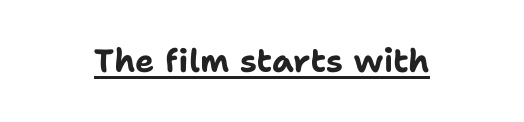
The specimen includes a rule beneath the text block's lines. Proportional: the letters do not fall into vertical columns. Compared with typical body copy, the letter spacing here is the same. Heft: maximum for text — a bold. Each letter's strokes conclude bluntly, with no projecting serifs. A typesetter would mark this as roman, not italic.
